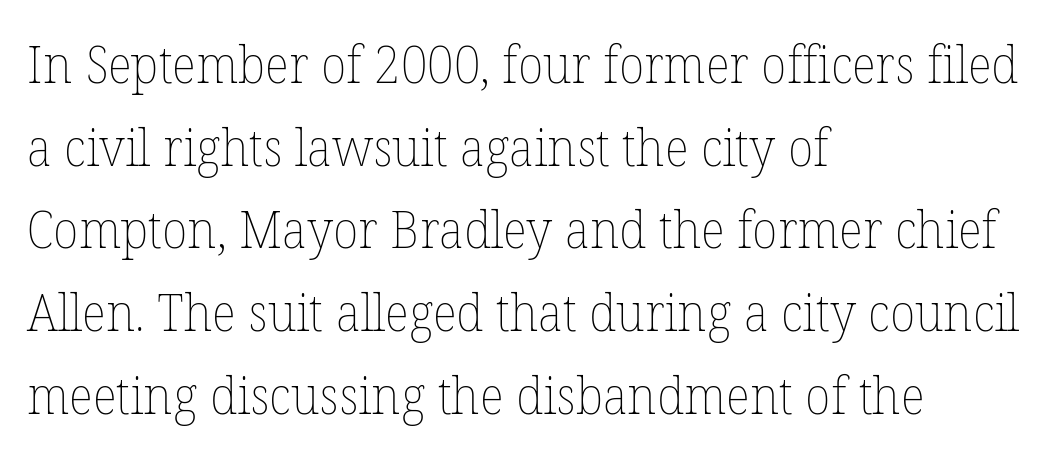
Q: Is the text bold? A: No.
Q: Is the text italic (slanted)? A: No, it is upright.
Q: Is the text underlined? A: No.
Q: How is the paragraph aligned? A: Left-aligned.
Q: Is the spacing between letters normal or unusually wide? A: Normal.
Q: Is the spacing between lines tight, normal or loose? A: Normal.
Q: Width (condensed, normal, or wide)? A: Normal.
Q: Stroke contrast? A: Low.
Q: x-height? A: Medium.
Q: Monospaced? A: No.
